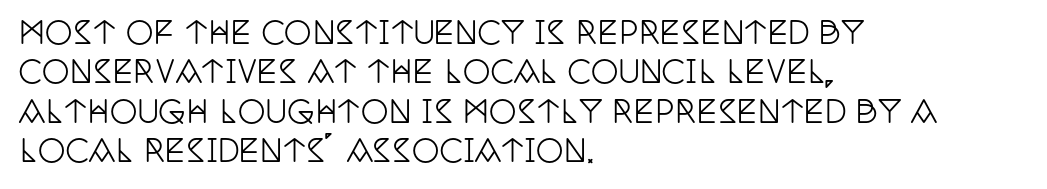
The image shows 31 px condensed serif type, upright; set left-aligned, normal line spacing (1.27x), normal letter spacing, not underlined; low stroke contrast and a large x-height.
